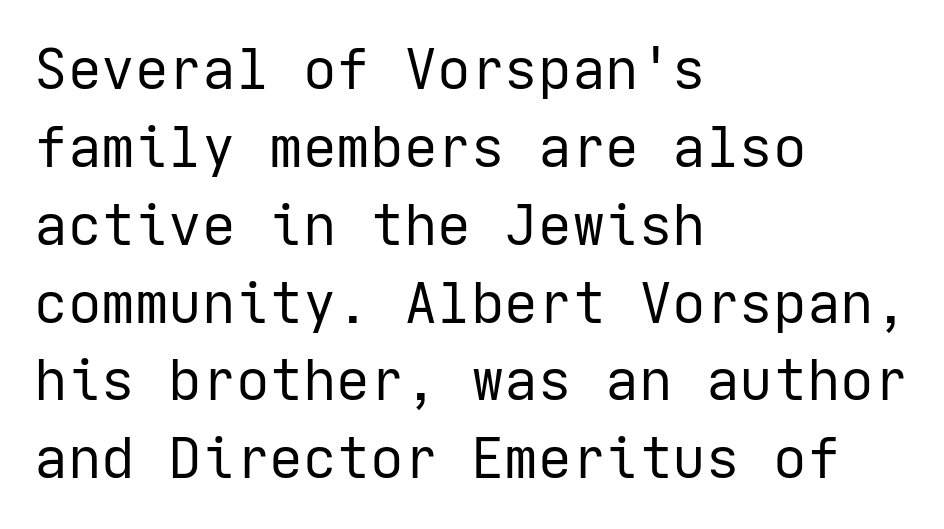
Q: Is the text bold? A: No.
Q: Is the text italic (slanted)? A: No, it is upright.
Q: Is the typeface a serif or a sans-serif typeface? A: Sans-serif.
Q: Is the text underlined? A: No.
Q: How is the paragraph aligned? A: Left-aligned.
Q: Is the spacing between letters normal or unusually wide? A: Normal.
Q: Is the spacing between lines tight, normal or loose? A: Normal.
Q: Width (condensed, normal, or wide)? A: Normal.
Q: Stroke contrast? A: Low.
Q: x-height? A: Medium.
